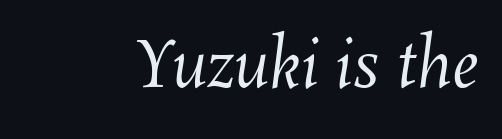
The strokes are not fattened; the text isn't bold. Character widths vary here, with narrow letters taking less room than wide ones. Type without underlining. Does extra space separate the letters? No, they use regular spacing.
